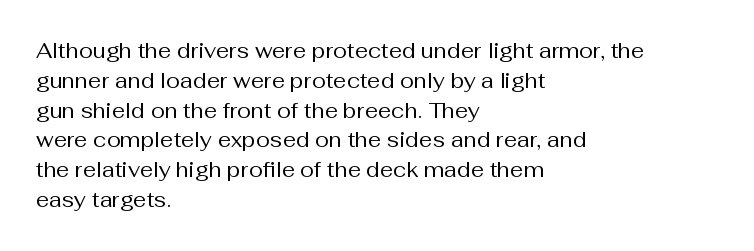
Q: Is the text bold? A: No.
Q: Is the text italic (slanted)? A: No, it is upright.
Q: Is the text underlined? A: No.
Q: How is the paragraph aligned? A: Left-aligned.
Q: Is the spacing between letters normal or unusually wide? A: Normal.
Q: Is the spacing between lines tight, normal or loose? A: Normal.
